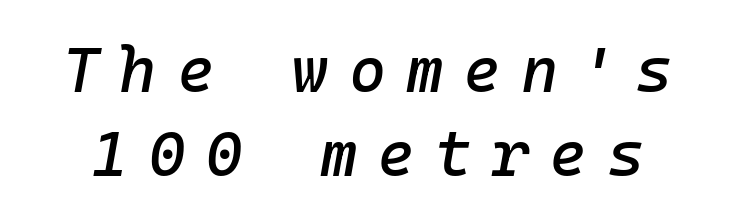
The image shows 64 px text type, italic (leaning right); set normal line spacing (1.32x), unusually wide letter spacing (+0.31 em), not underlined; low stroke contrast and a medium x-height.
